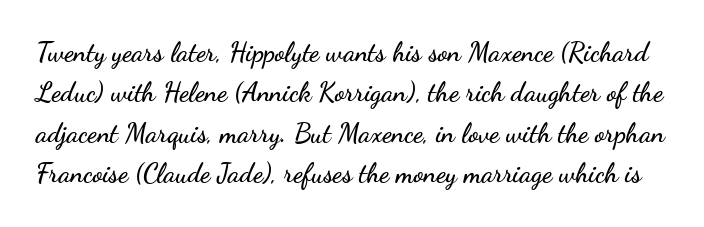
The image shows 27 px text type; set normal line spacing (1.5x), normal letter spacing, not underlined.
